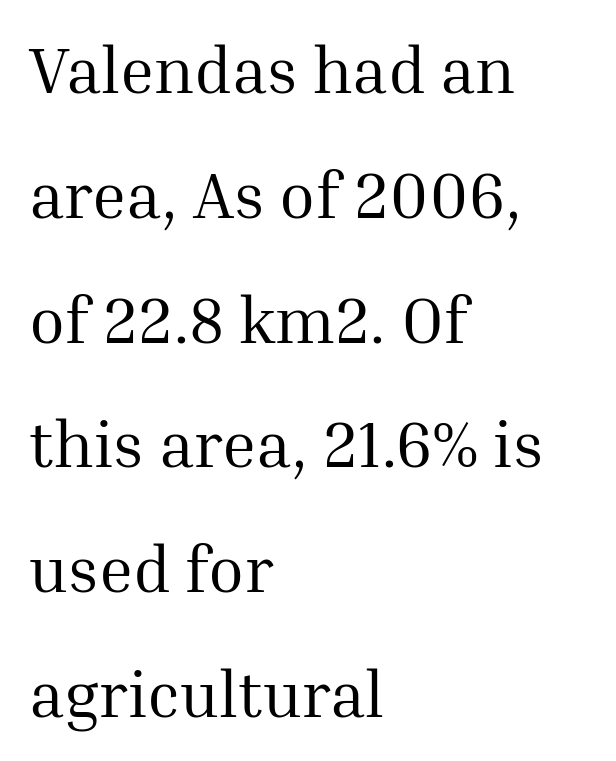
Has an underline been added? It has not. A classic flush-left, rag-right setting is used for this passage. This sample has the flowing, uneven cadence of proportional lettering. These lines were composed using upright roman letters. I'd call this a serif setting — the letters wear small feet. Heft: none added — not bold.
